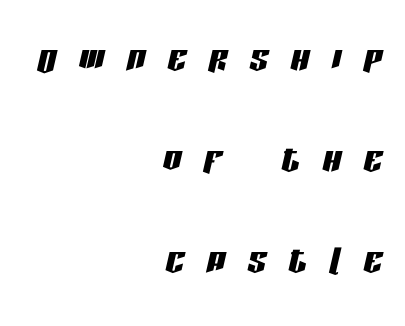
Q: Is the text italic (slanted)? A: Yes, it leans right by about 13 degrees.
Q: Is the text underlined? A: No.
Q: How is the paragraph aligned? A: Right-aligned.
Q: Is the spacing between letters normal or unusually wide? A: Unusually wide.
Q: Is the spacing between lines tight, normal or loose? A: Loose.
Q: Width (condensed, normal, or wide)? A: Condensed.
Q: Stroke contrast? A: Low.
Q: x-height? A: Large.
Q: Monospaced? A: No.
